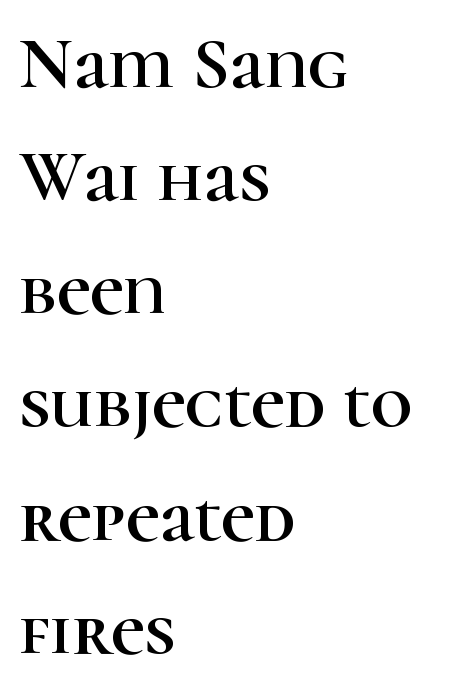
The image shows 73 px serif type, upright; set left-aligned, normal line spacing (1.55x), normal letter spacing, not underlined; high stroke contrast and a medium x-height.
